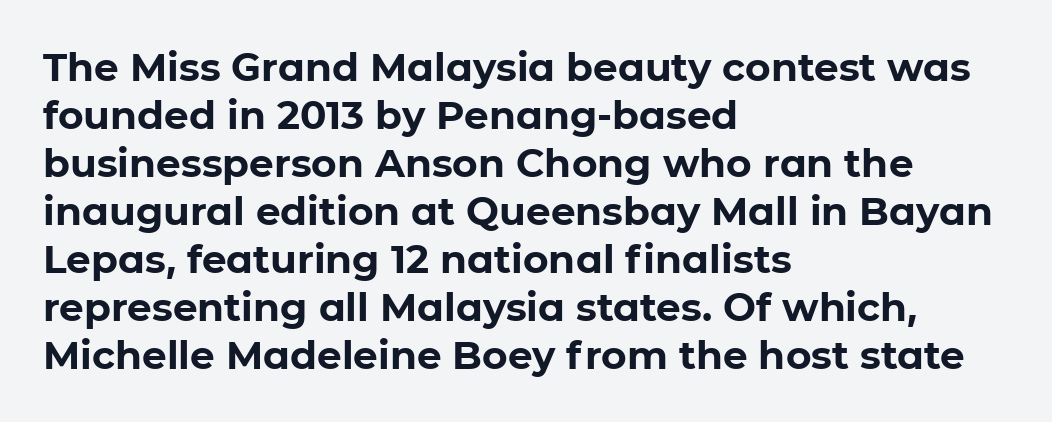
Q: Is the text bold? A: Yes.
Q: Is the text italic (slanted)? A: No, it is upright.
Q: Is the typeface a serif or a sans-serif typeface? A: Sans-serif.
Q: Is the text underlined? A: No.
Q: How is the paragraph aligned? A: Left-aligned.
Q: Is the spacing between letters normal or unusually wide? A: Normal.
Q: Width (condensed, normal, or wide)? A: Normal.
Q: Stroke contrast? A: Low.
Q: x-height? A: Medium.
Q: Monospaced? A: No.
